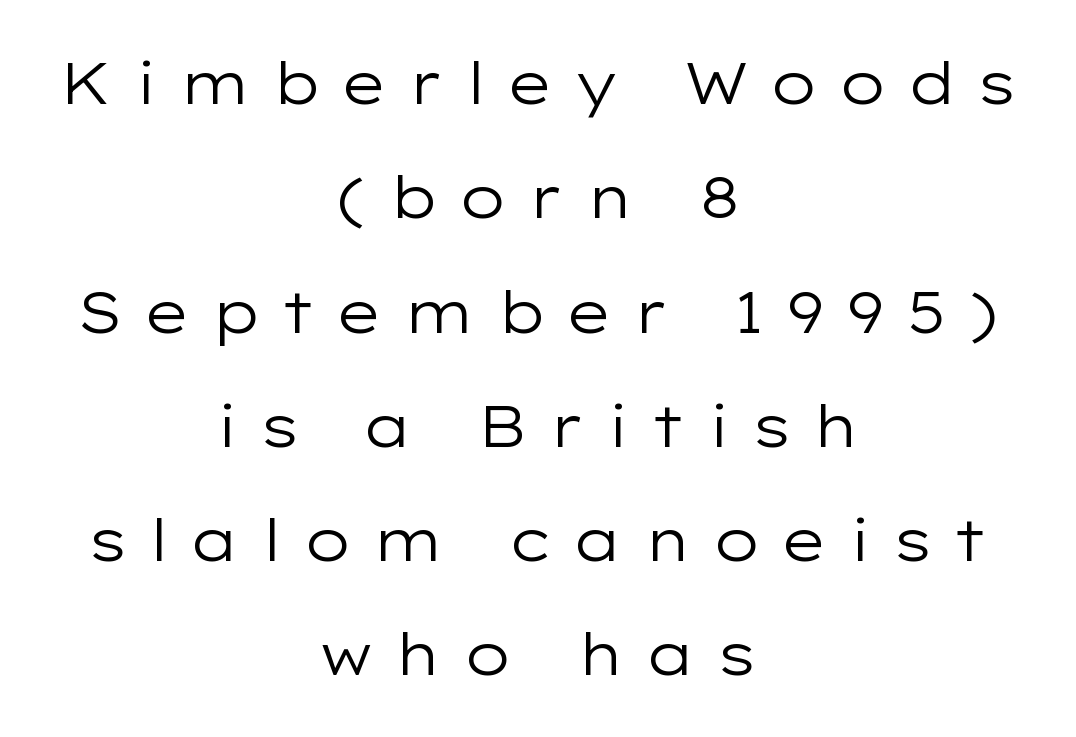
The rendering uses natural spacing where letterforms have individual widths. The lettering holds an erect, upright posture throughout. Both edges are ragged and mirror each other, which tells us the setting is centered. In terms of letterspacing, this is a distinctly airy, spread setting. The letters look calm and open, with moderate or lighter stems. Students, observe: this is what heavily led, spacious text looks like.
